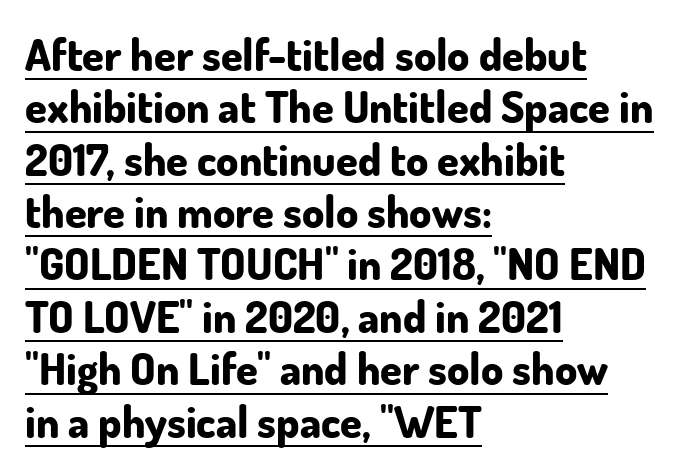
Q: Is the text bold? A: Yes.
Q: Is the text italic (slanted)? A: No, it is upright.
Q: Is the typeface a serif or a sans-serif typeface? A: Sans-serif.
Q: Is the text underlined? A: Yes.
Q: How is the paragraph aligned? A: Left-aligned.
Q: Is the spacing between letters normal or unusually wide? A: Normal.
Q: Width (condensed, normal, or wide)? A: Normal.
Q: Stroke contrast? A: Low.
Q: x-height? A: Small.
Q: Monospaced? A: No.
